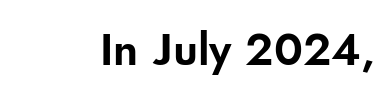
The horizontal fit of the characters is conventional and even. A clean baseline with only descenders dipping below it. Unlike a traditional serif, this face leaves its strokes unadorned. Each letter keeps its own natural width here, so spacing adapts to shape. Notice how the stems are strictly vertical — no italics here.
